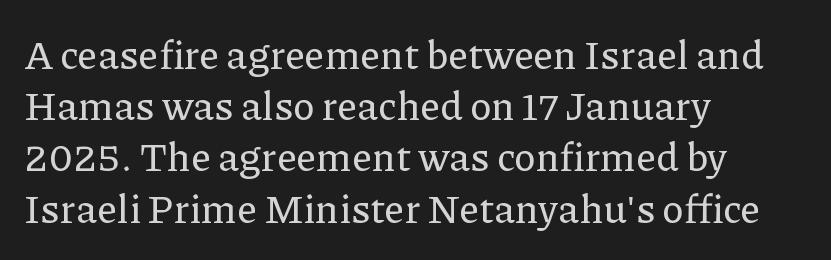
How would I describe the line gaps? Plain and ordinary. To sum up the face: it has serifs. These lines were composed using upright roman letters. Each word holds together tightly as a unit, with standard inter-letter gaps. This rendering uses left alignment, leaving the right contour irregular.
